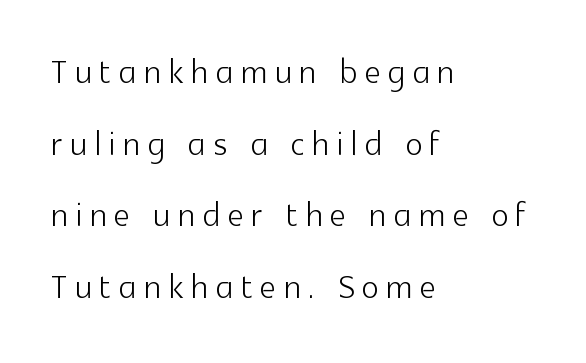
Q: Is the text bold? A: No.
Q: Is the text italic (slanted)? A: No, it is upright.
Q: Is the typeface a serif or a sans-serif typeface? A: Sans-serif.
Q: Is the text underlined? A: No.
Q: How is the paragraph aligned? A: Left-aligned.
Q: Is the spacing between lines tight, normal or loose? A: Normal.
Q: Width (condensed, normal, or wide)? A: Normal.
Q: x-height? A: Medium.
Q: Monospaced? A: No.
